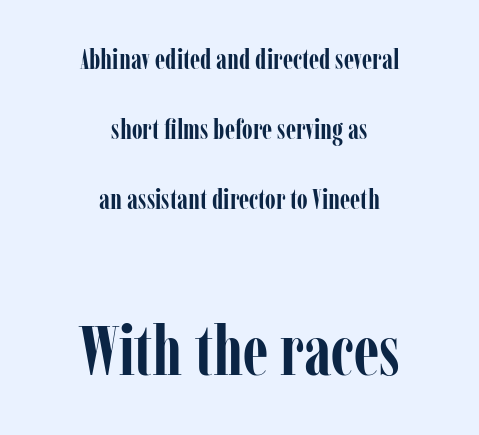
Q: Is the text bold? A: Yes.
Q: Is the text italic (slanted)? A: No, it is upright.
Q: Is the typeface a serif or a sans-serif typeface? A: Serif.
Q: Is the text underlined? A: No.
Q: How is the paragraph aligned? A: Centered.
Q: Is the spacing between letters normal or unusually wide? A: Normal.
Q: Is the spacing between lines tight, normal or loose? A: Loose.
Q: Which block of text is set in a larger size, the first (top) or the second (bottom)? A: The second (bottom) one.
Q: Width (condensed, normal, or wide)? A: Condensed.
Q: Stroke contrast? A: Low.
Q: x-height? A: Medium.
Q: Monospaced? A: No.
